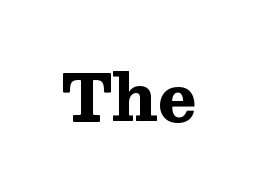
{"serif": "yes", "italic": "no", "bold": "yes", "weight": "heavy", "width": "wide", "stroke_contrast": "medium", "x_height": "medium", "monospaced": "no", "underline": "no", "letter_spacing": "normal", "letter_spacing_em": 0.0, "glyph_px": 64}
